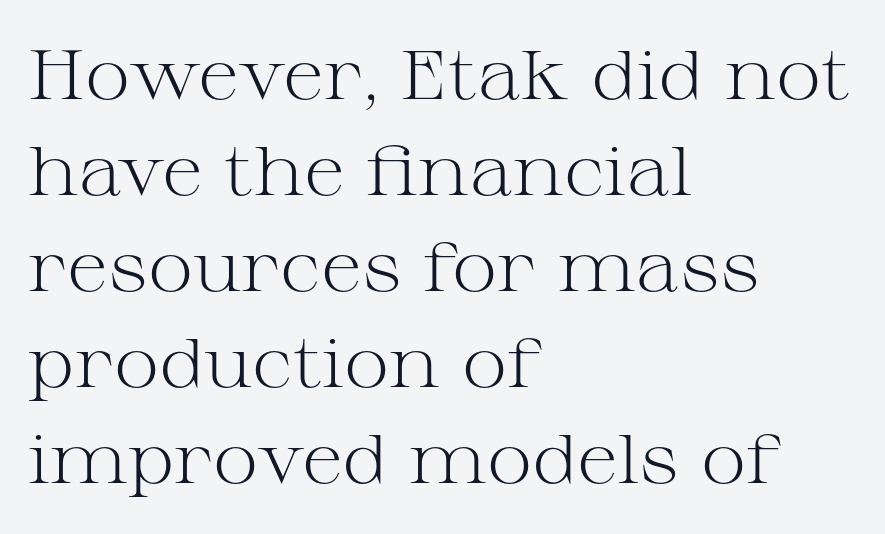
{"serif": "yes", "italic": "no", "bold": "no", "weight": "light", "width": "wide", "stroke_contrast": "medium", "x_height": "medium", "monospaced": "no", "underline": "no", "align": "left", "line_spacing": "normal", "line_spacing_ratio": 1.39, "letter_spacing": "normal", "letter_spacing_em": 0.0, "glyph_px": 69}
